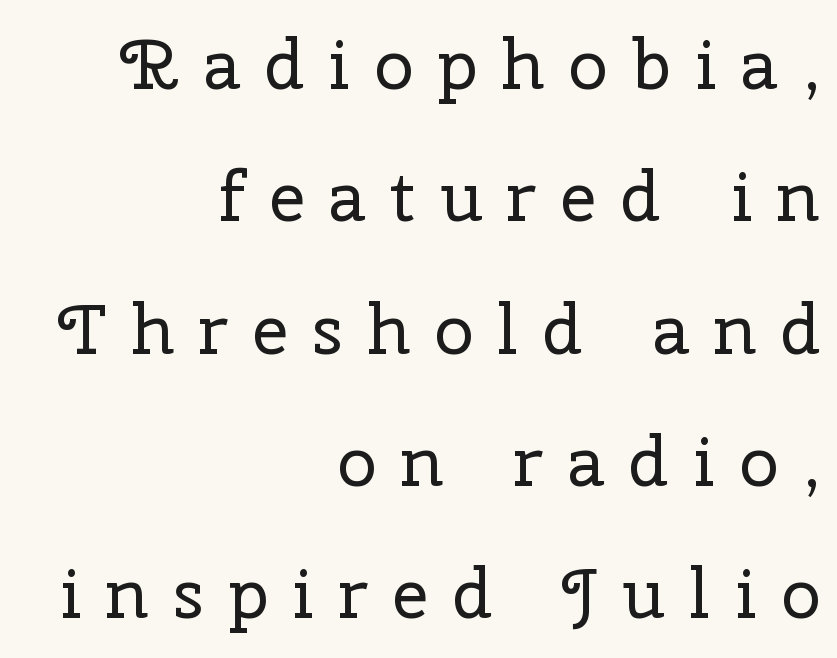
The image shows 70 px regular-weight serif type, upright; set right-aligned, line spacing 1.89x, unusually wide letter spacing (+0.35 em), not underlined; low stroke contrast and a medium x-height.
